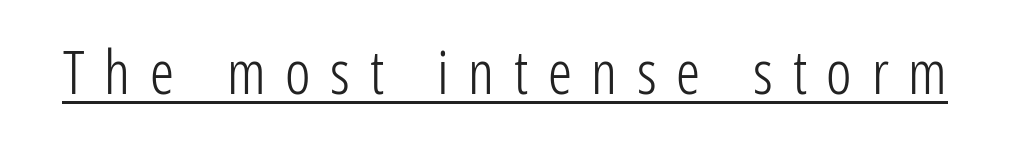
Q: Is the text bold? A: No.
Q: Is the text italic (slanted)? A: No, it is upright.
Q: Is the typeface a serif or a sans-serif typeface? A: Sans-serif.
Q: Is the text underlined? A: Yes.
Q: Is the spacing between letters normal or unusually wide? A: Unusually wide.
Q: Width (condensed, normal, or wide)? A: Condensed.
Q: Stroke contrast? A: Low.
Q: x-height? A: Medium.
Q: Monospaced? A: No.
